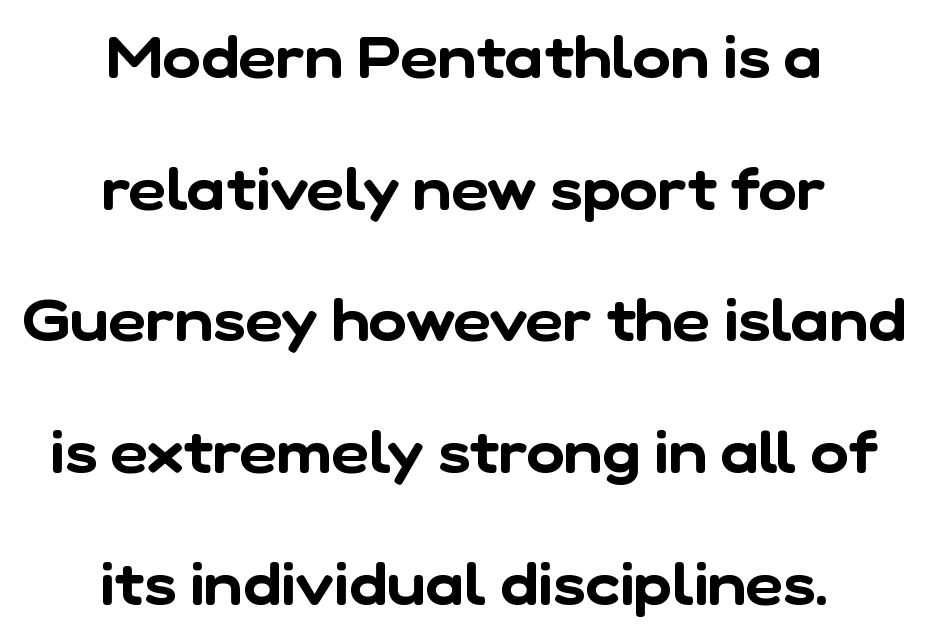
Q: Is the typeface a serif or a sans-serif typeface? A: Sans-serif.
Q: Is the text underlined? A: No.
Q: How is the paragraph aligned? A: Centered.
Q: Is the spacing between letters normal or unusually wide? A: Normal.
Q: Is the spacing between lines tight, normal or loose? A: Loose.
Q: Width (condensed, normal, or wide)? A: Normal.
Q: Stroke contrast? A: Low.
Q: x-height? A: Medium.
Q: Monospaced? A: No.
